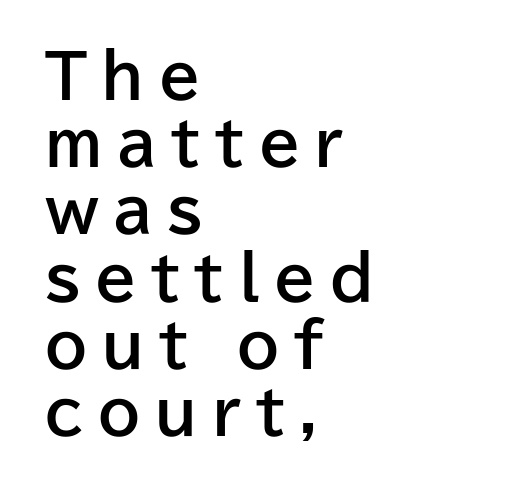
{"serif": "no", "italic": "no", "bold": "yes", "weight": "bold", "width": "normal", "stroke_contrast": "low", "x_height": "medium", "monospaced": "no", "underline": "no", "align": "left", "line_spacing": "tight", "line_spacing_ratio": 1.12, "letter_spacing": "wide", "letter_spacing_em": 0.24, "glyph_px": 60}
